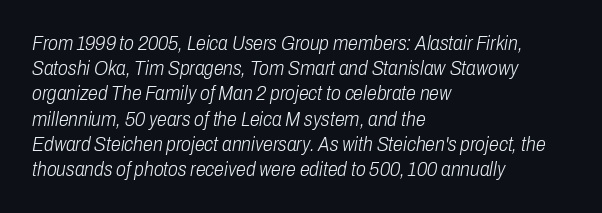
The image shows 20 px text type, italic (leaning right); set left-aligned, normal line spacing (1.26x), normal letter spacing, not underlined.
